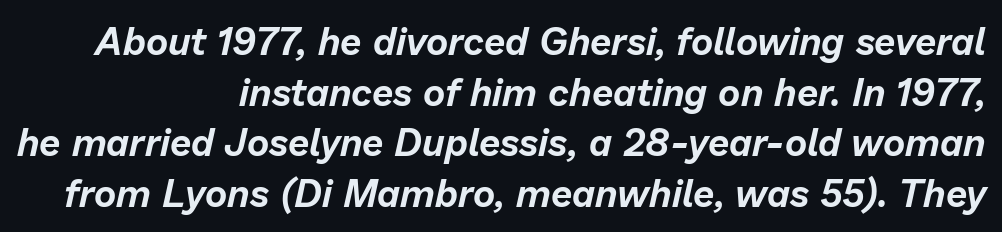
In terms of leading, this rendering sits right in the middle. The letters sit at their default tracking, neither squeezed nor spread. The face used here is proportionally spaced, like ordinary book or web type. The paragraph has a hard right edge and a soft left edge.
